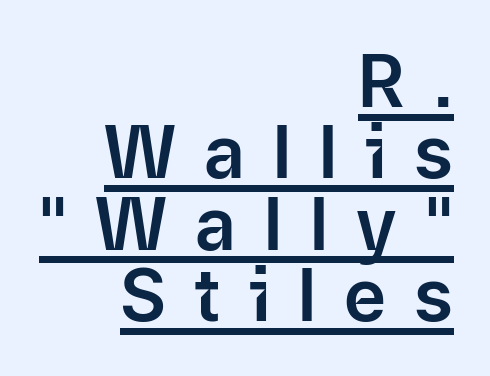
Q: Is the text italic (slanted)? A: No, it is upright.
Q: Is the typeface a serif or a sans-serif typeface? A: Sans-serif.
Q: Is the text underlined? A: Yes.
Q: How is the paragraph aligned? A: Right-aligned.
Q: Is the spacing between letters normal or unusually wide? A: Unusually wide.
Q: Is the spacing between lines tight, normal or loose? A: Tight.
Q: Width (condensed, normal, or wide)? A: Normal.
Q: Stroke contrast? A: Low.
Q: x-height? A: Medium.
Q: Monospaced? A: No.
